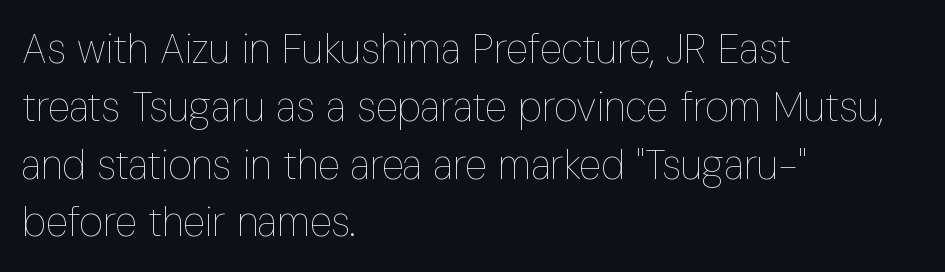
The image shows 41 px thin, condensed type, upright; set left-aligned, normal line spacing (1.41x), normal letter spacing, not underlined; low stroke contrast and a medium x-height.
